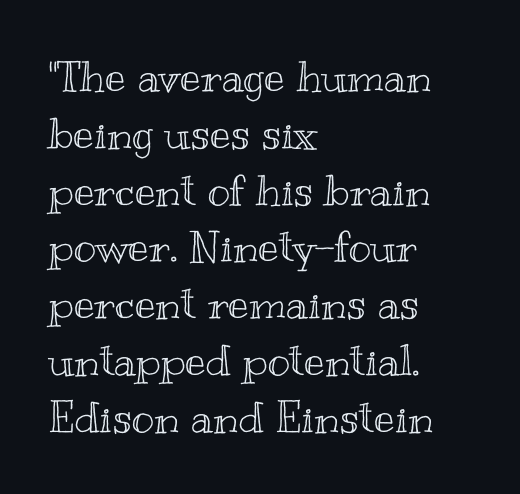
The image shows 43 px wide type, upright; set left-aligned, normal line spacing (1.32x), normal letter spacing, not underlined; a small x-height.
